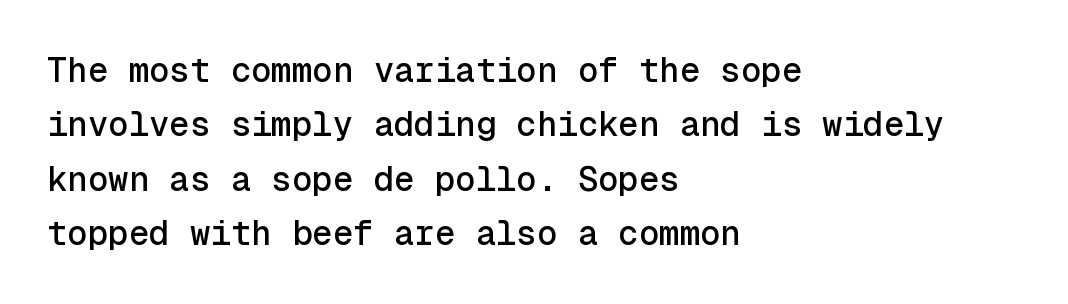
Looks like terminal output: every glyph gets an equal slot. Does extra space separate the letters? No, they use regular spacing. Quick note: underline off. The font family rendered here belongs to the sans-serif group. Vertically, the passage feels balanced, rows spaced as you'd expect. Style check: upright.
